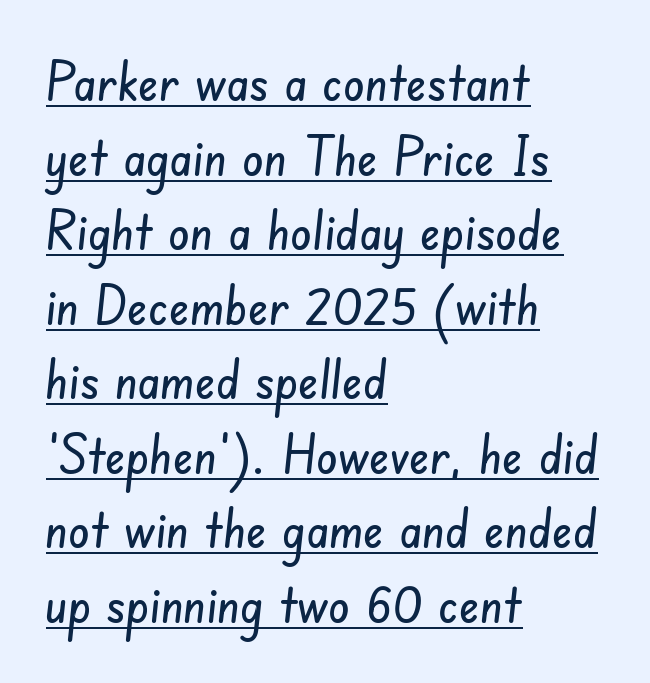
{"serif": "no", "width": "condensed", "stroke_contrast": "low", "x_height": "small", "monospaced": "no", "underline": "yes", "align": "left", "line_spacing": "normal", "line_spacing_ratio": 1.38, "letter_spacing": "normal", "letter_spacing_em": 0.0, "glyph_px": 54}
